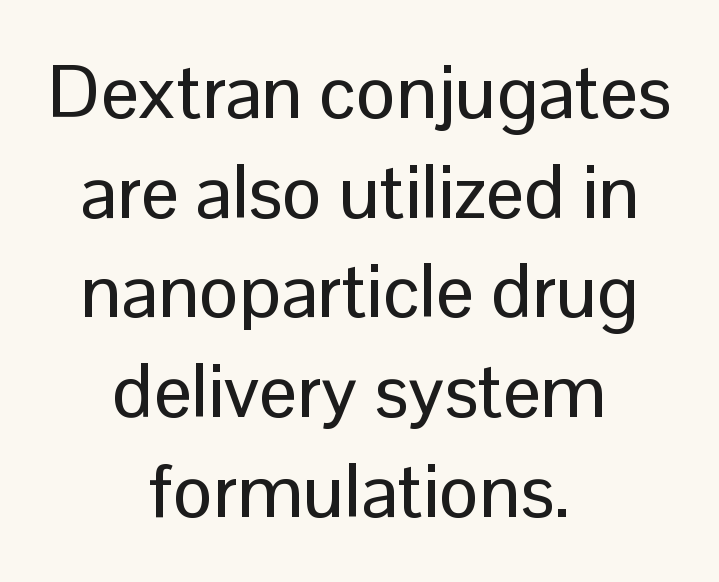
{"serif": "no", "italic": "no", "width": "normal", "stroke_contrast": "low", "x_height": "medium", "monospaced": "no", "underline": "no", "align": "center", "line_spacing": "normal", "line_spacing_ratio": 1.33, "letter_spacing": "normal", "letter_spacing_em": 0.0, "glyph_px": 75}
